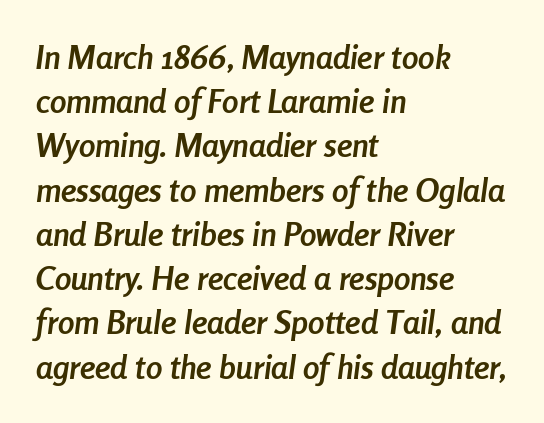
The image shows 33 px semibold, condensed type, italic (leaning right); set left-aligned, normal line spacing (1.34x), normal letter spacing, not underlined; low stroke contrast and a medium x-height.
